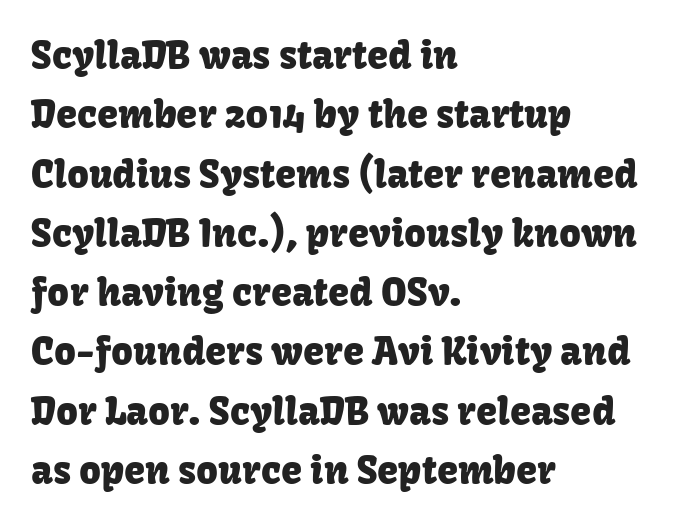
Unmarked baselines from the first word to the last. Serifs: no, the terminals of the letterforms are clean. Letter spacing: default. Left-aligned paragraph, ragged on the right. No italicization has been applied; the sample stays upright.
